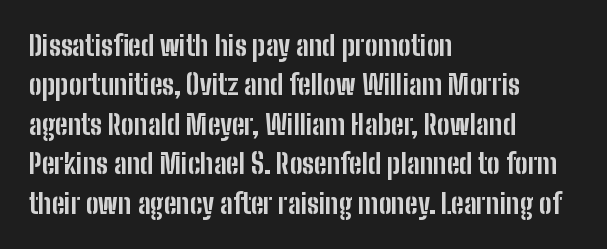
Q: Is the text bold? A: Yes.
Q: Is the text italic (slanted)? A: No, it is upright.
Q: Is the text underlined? A: No.
Q: How is the paragraph aligned? A: Left-aligned.
Q: Is the spacing between letters normal or unusually wide? A: Normal.
Q: Is the spacing between lines tight, normal or loose? A: Normal.
